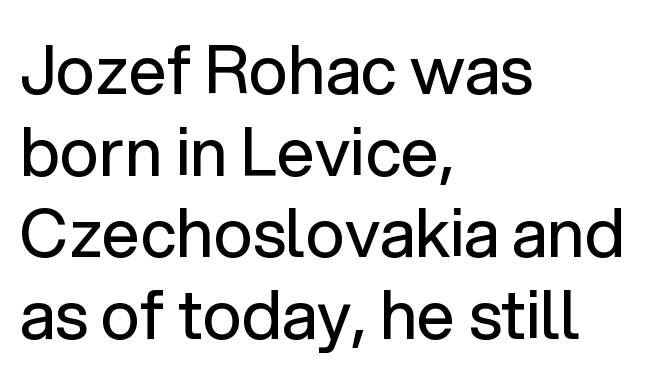
The setting favours the left margin, as ordinary paragraphs usually do. Ink coverage per letter is moderate at most. The type is set solid horizontally, with unmodified tracking. Character widths vary here, with narrow letters taking less room than wide ones. This sample uses an upright cut, with every glyph sitting square on the baseline. Decoration check: the copy has no underline.
